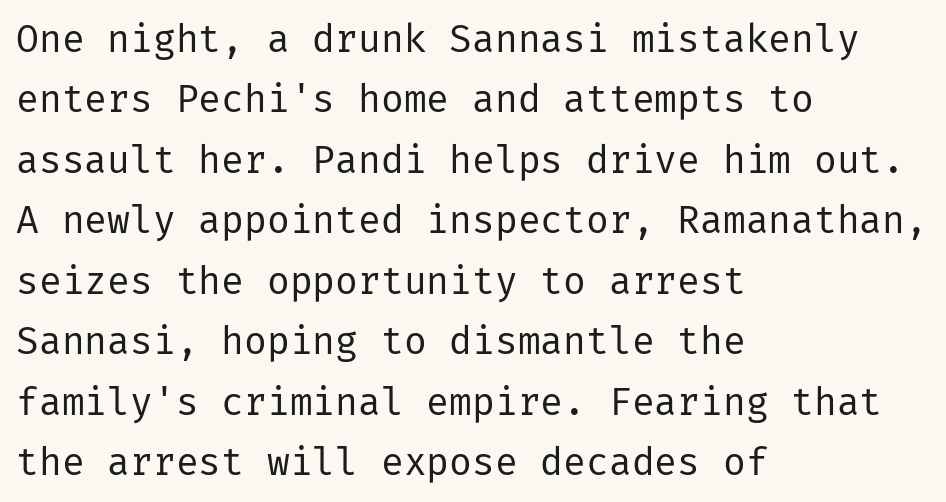
Typographically, this falls in the sans-serif category. Clear beneath every line of the passage. Caption: multi-line text, flush left, ragged right. Weight: regular or lighter.
